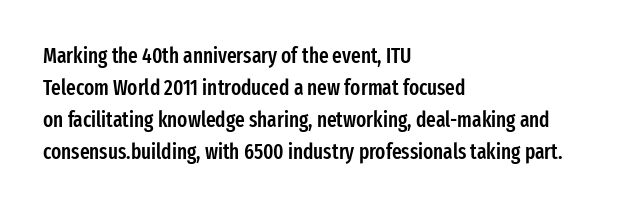
Q: Is the text bold? A: Semi-bold.
Q: Is the text italic (slanted)? A: No, it is upright.
Q: Is the text underlined? A: No.
Q: How is the paragraph aligned? A: Left-aligned.
Q: Is the spacing between letters normal or unusually wide? A: Normal.
Q: Is the spacing between lines tight, normal or loose? A: Normal.
